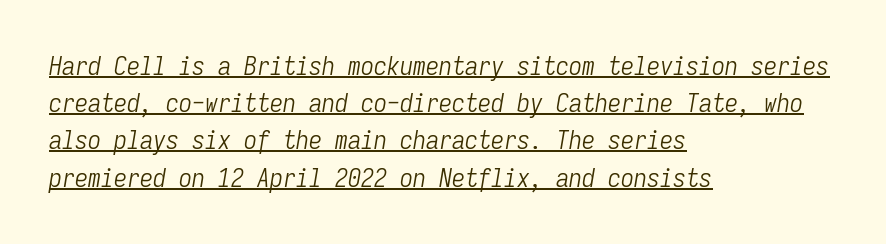
A baseline rule has been typeset under these characters. The gaps between neighbouring characters are ordinary and unremarkable. This sample uses an oblique cut, with every glyph tilted off the vertical. A quiet, ordinary-to-light weight characterises the typeface. Typeset ragged right — the left edge is the straight one.
